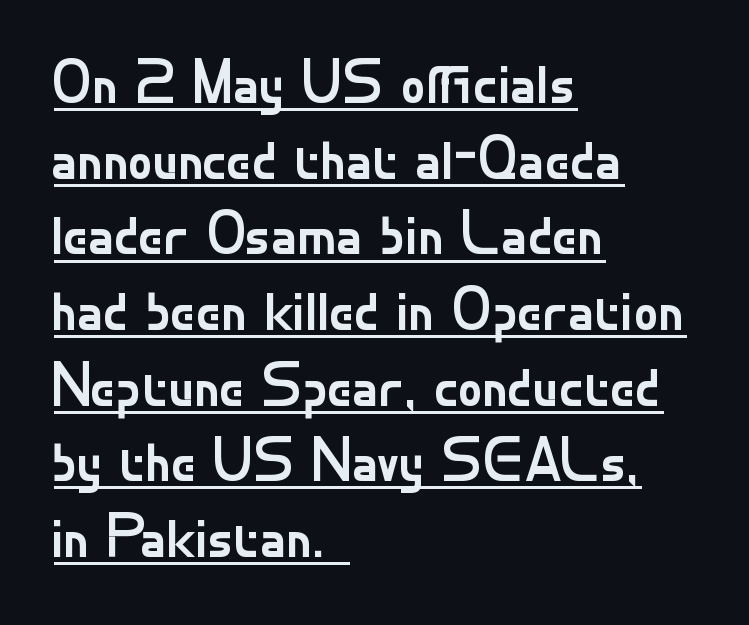
{"serif": "no", "italic": "no", "bold": "no", "weight": "regular", "width": "normal", "stroke_contrast": "low", "x_height": "small", "monospaced": "no", "underline": "yes", "align": "left", "line_spacing_ratio": 1.22, "letter_spacing": "normal", "letter_spacing_em": 0.0, "glyph_px": 62}
